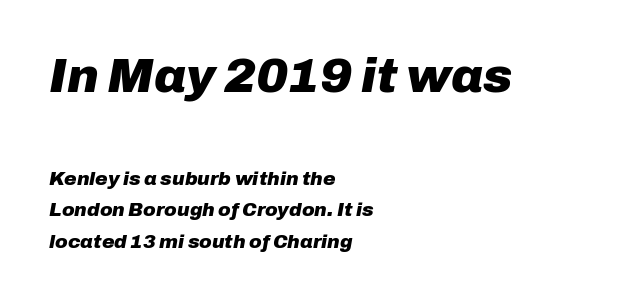
The image shows 48 px heavy type, italic (leaning right); set left-aligned, normal line spacing (1.67x), normal letter spacing, not underlined; the first (top) block is 2.53x larger; low stroke contrast and a medium x-height.
